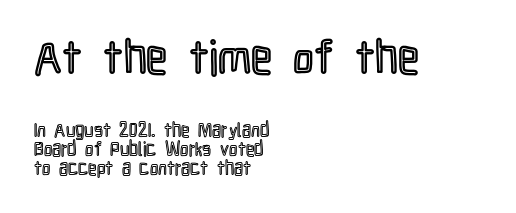
Short and long lines alike share a common starting point at left. The axis of the letterforms is exactly vertical. Do the characters align in a grid? No, the font is proportional. The space directly below the letters is spotless. Here the glyphs are tracked normally, forming tight word shapes.
